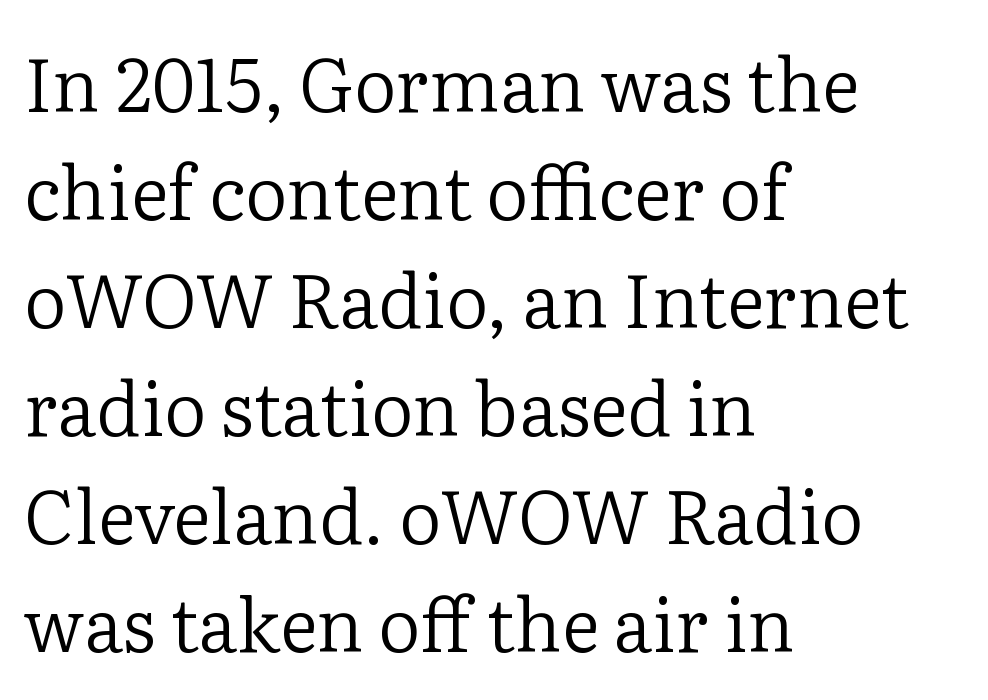
{"serif": "yes", "italic": "no", "bold": "no", "weight": "regular", "width": "normal", "stroke_contrast": "low", "x_height": "medium", "monospaced": "no", "underline": "no", "align": "left", "line_spacing": "normal", "line_spacing_ratio": 1.46, "letter_spacing": "normal", "letter_spacing_em": 0.0, "glyph_px": 74}
